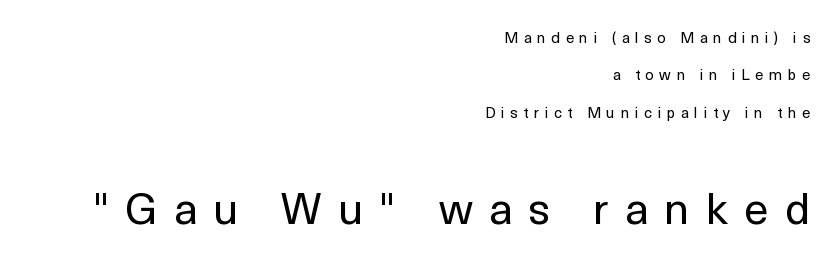
Q: Is the text bold? A: No.
Q: Is the text italic (slanted)? A: No, it is upright.
Q: Is the typeface a serif or a sans-serif typeface? A: Sans-serif.
Q: Is the text underlined? A: No.
Q: How is the paragraph aligned? A: Right-aligned.
Q: Is the spacing between letters normal or unusually wide? A: Unusually wide.
Q: Is the spacing between lines tight, normal or loose? A: Loose.
Q: Which block of text is set in a larger size, the first (top) or the second (bottom)? A: The second (bottom) one.
Q: Width (condensed, normal, or wide)? A: Normal.
Q: x-height? A: Medium.
Q: Monospaced? A: No.
